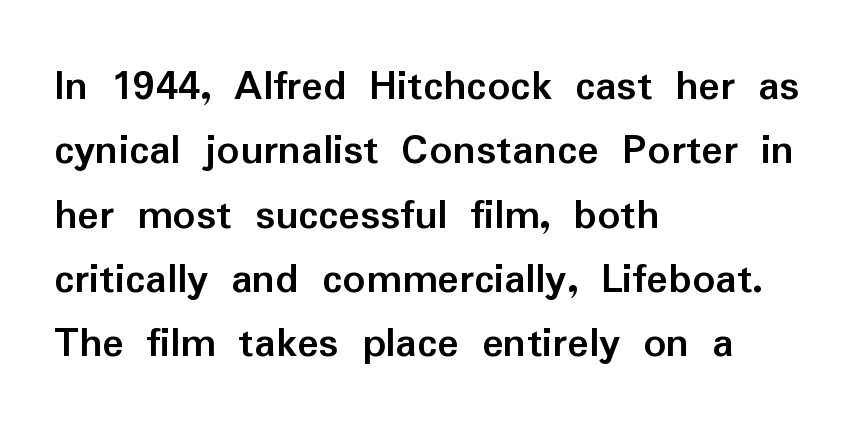
The image shows 45 px semibold sans-serif type, upright; set left-aligned, normal line spacing (1.43x), normal letter spacing, not underlined; low stroke contrast and a medium x-height.
